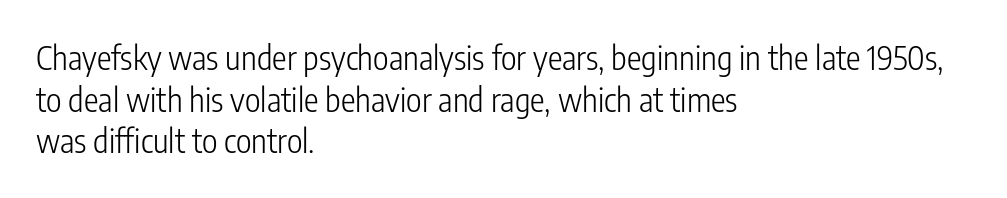
The line texture is even and compact thanks to regular tracking. Heft: none added — not bold. Varying glyph widths throughout — classic text-font behaviour. Letterform terminals end flat and unadorned throughout the passage. Casual observation: everything's shoved over to the left. These lines sit exactly where default settings would place them.
